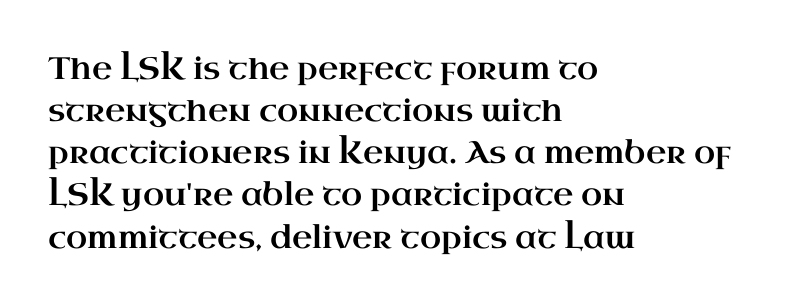
{"serif": "yes", "italic": "no", "width": "wide", "stroke_contrast": "high", "x_height": "small", "monospaced": "no", "underline": "no", "align": "left", "line_spacing": "normal", "line_spacing_ratio": 1.36, "letter_spacing": "normal", "letter_spacing_em": 0.0, "glyph_px": 31}
